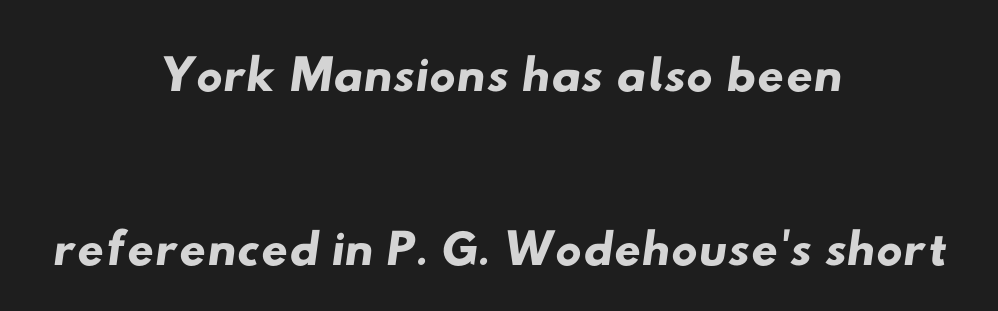
The image shows 74 px wide sans-serif type; set centered, loose line spacing (2.35x), normal letter spacing, not underlined; low stroke contrast and a small x-height.
